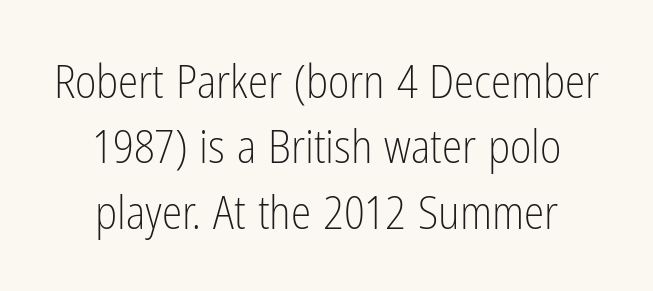
{"serif": "no", "italic": "no", "bold": "no", "weight": "light", "width": "condensed", "stroke_contrast": "low", "x_height": "medium", "monospaced": "no", "underline": "no", "align": "center", "line_spacing": "normal", "line_spacing_ratio": 1.42, "letter_spacing": "normal", "letter_spacing_em": 0.0, "glyph_px": 46}
